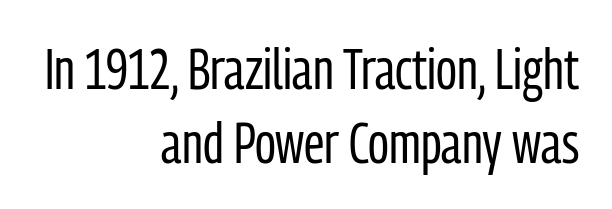
{"serif": "no", "italic": "no", "bold": "no", "weight": "regular", "width": "condensed", "stroke_contrast": "low", "x_height": "medium", "monospaced": "no", "underline": "no", "align": "right", "line_spacing": "normal", "line_spacing_ratio": 1.29, "letter_spacing": "normal", "letter_spacing_em": 0.0, "glyph_px": 57}
